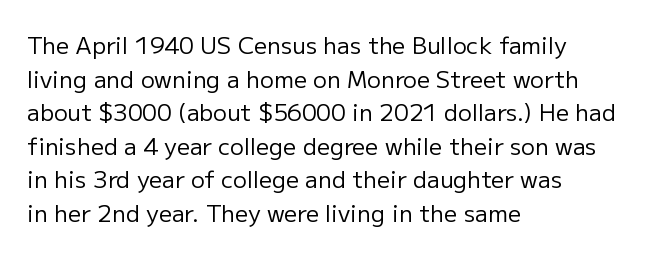
The image shows 23 px text type, upright; set left-aligned, normal line spacing (1.46x), normal letter spacing, not underlined.
